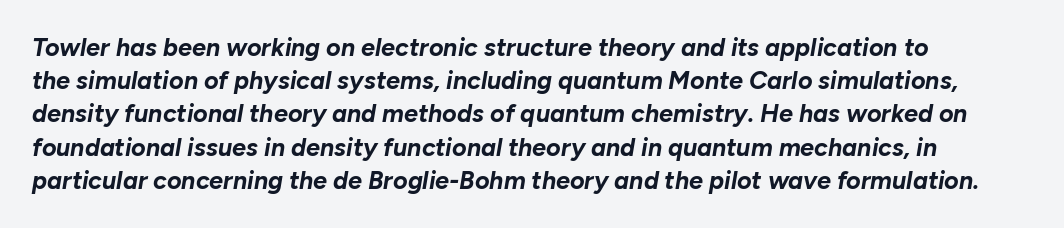
{"italic": "yes", "lean": "right", "slant_degrees": 10, "bold": "yes", "underline": "no", "align": "left", "line_spacing": "normal", "line_spacing_ratio": 1.33, "letter_spacing": "normal", "letter_spacing_em": 0.0, "glyph_px": 25}
